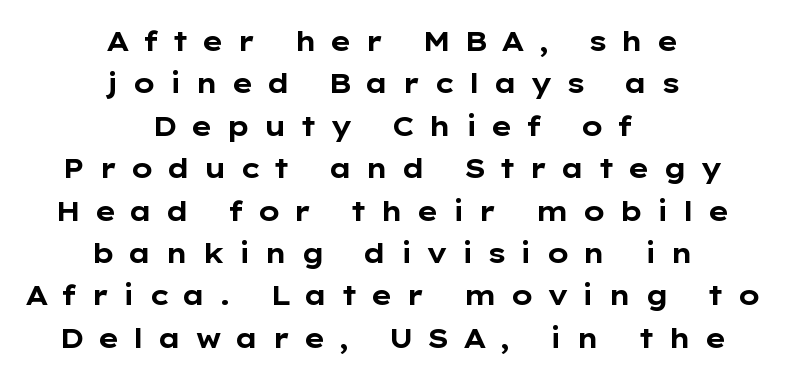
{"italic": "no", "bold": "yes", "underline": "no", "align": "center", "line_spacing": "normal", "line_spacing_ratio": 1.57, "letter_spacing": "wide", "letter_spacing_em": 0.48, "glyph_px": 27}
